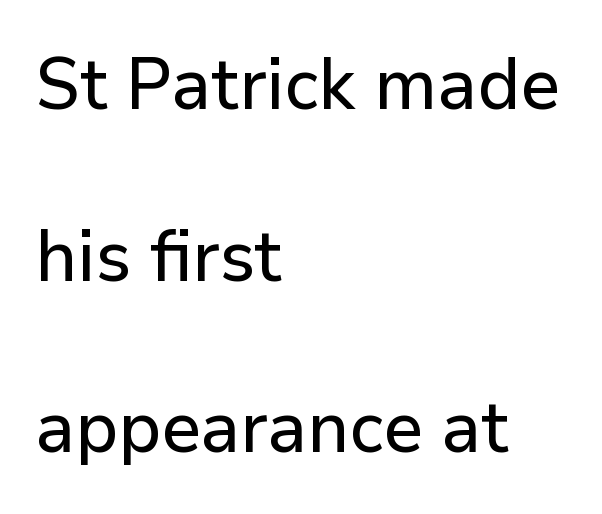
The image shows 73 px sans-serif type, upright; set left-aligned, loose line spacing (2.35x), normal letter spacing, not underlined; low stroke contrast and a medium x-height.
